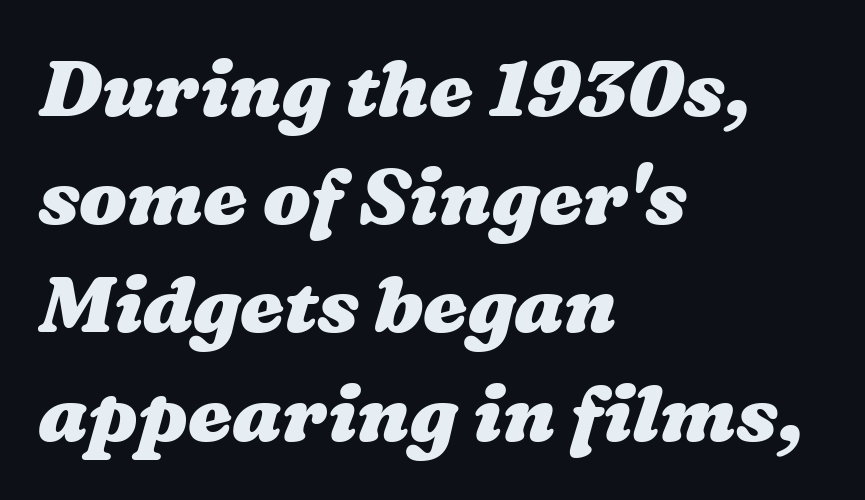
Proportional: the letters do not fall into vertical columns. Plain, unruled lines of type. Does the leading feel generous? No, just average. Reading down the block, your eye returns to a fixed left position each line.
